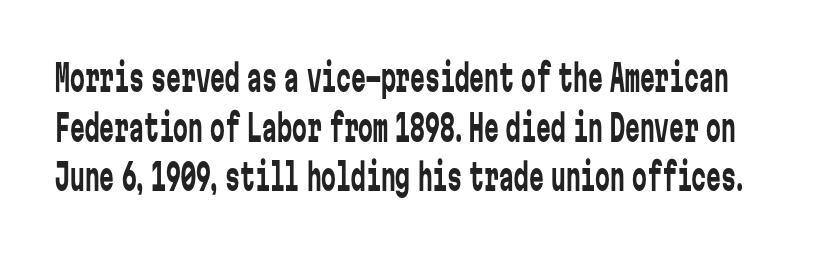
The image shows 37 px regular-weight, condensed sans-serif type, upright, monospaced; set normal line spacing (1.34x), normal letter spacing, not underlined; low stroke contrast and a medium x-height.
